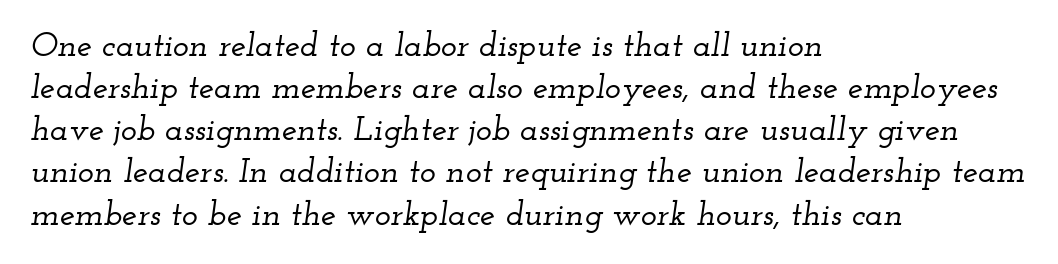
{"serif": "yes", "italic": "yes", "lean": "right", "slant_degrees": 12, "width": "wide", "stroke_contrast": "low", "x_height": "small", "monospaced": "no", "underline": "no", "align": "left", "line_spacing_ratio": 1.24, "letter_spacing": "normal", "letter_spacing_em": 0.0, "glyph_px": 34}
